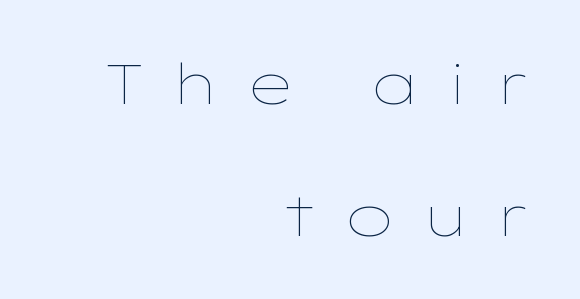
{"italic": "no", "bold": "no", "weight": "thin", "width": "wide", "stroke_contrast": "low", "x_height": "medium", "monospaced": "no", "underline": "no", "align": "right", "line_spacing": "loose", "line_spacing_ratio": 2.36, "letter_spacing": "wide", "letter_spacing_em": 0.41, "glyph_px": 56}
